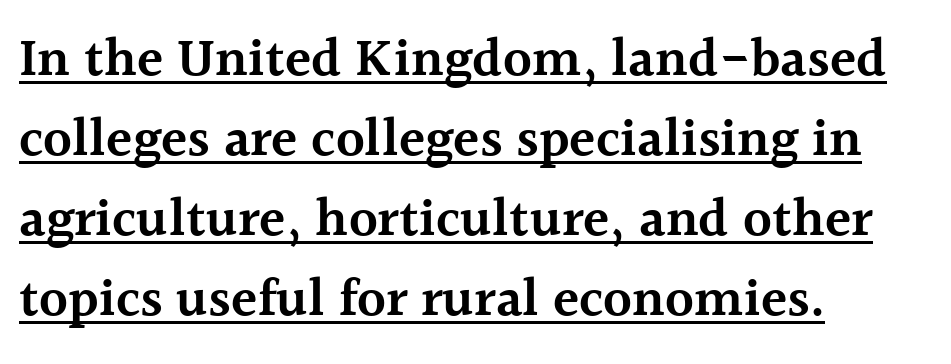
The gaps between neighbouring characters are ordinary and unremarkable. Stroke terminals: seriffed. Does a line run under the words? Yes, clearly. Does the lettering tilt? It doesn't — this is upright. These lines stack with their left ends in a neat column.
